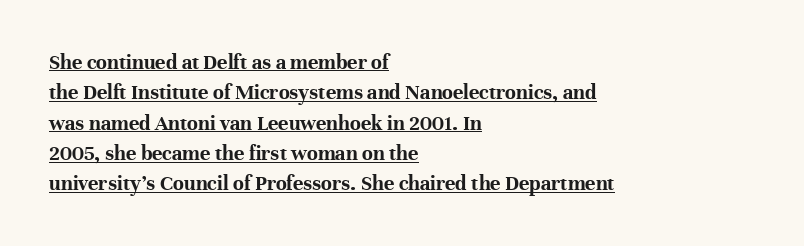
Posture: vertical. The lines in this sample share a left origin and differ only in where they stop. The sample's only ornament is a line tracing under the words. Strong, thick strokes mark this as bold type. The face used here is rendered with its standard letterfit. Does the leading feel generous? No, just average.
